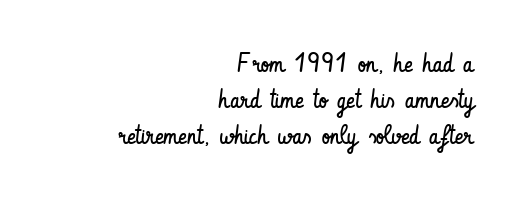
The image shows 26 px text type, upright; set right-aligned, normal line spacing (1.39x), normal letter spacing, not underlined.
